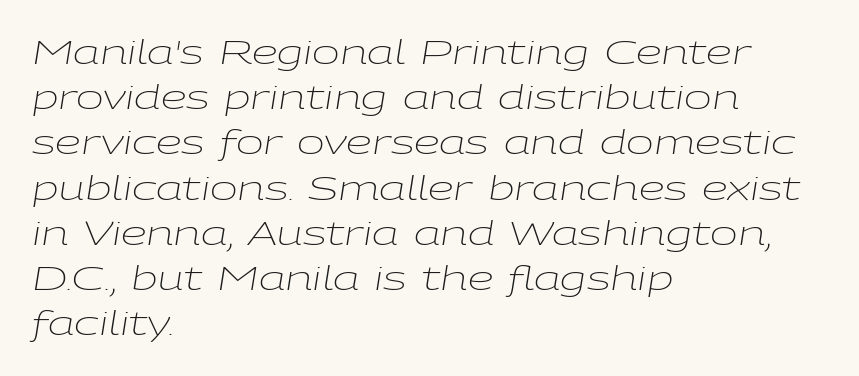
{"italic": "yes", "lean": "right", "slant_degrees": 9, "bold": "no", "weight": "light", "width": "wide", "stroke_contrast": "low", "x_height": "medium", "monospaced": "no", "underline": "no", "align": "left", "line_spacing": "normal", "line_spacing_ratio": 1.37, "letter_spacing": "normal", "letter_spacing_em": 0.0, "glyph_px": 33}
